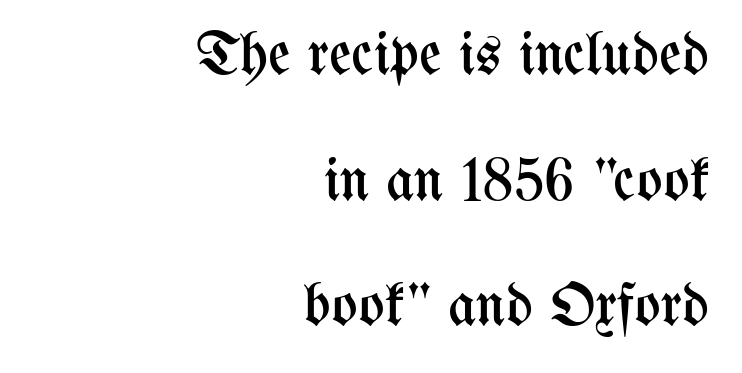
{"italic": "no", "bold": "no", "weight": "regular", "width": "condensed", "stroke_contrast": "medium", "x_height": "medium", "monospaced": "no", "underline": "no", "align": "right", "line_spacing": "loose", "line_spacing_ratio": 2.06, "letter_spacing": "normal", "letter_spacing_em": 0.0, "glyph_px": 61}
